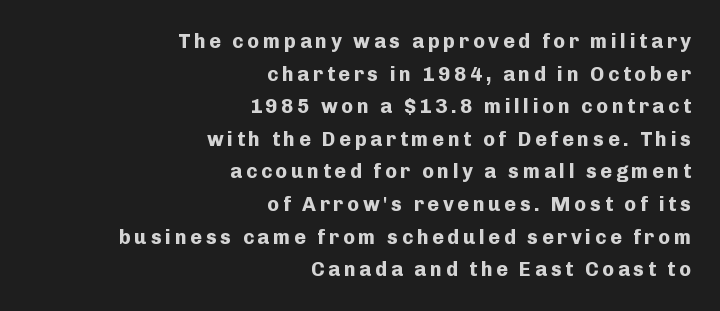
This sample uses an upright cut, with every glyph sitting square on the baseline. Heavy, bold letterforms. Lines of text with bare space underneath. Horizontally, the lines are justified to the trailing edge only.
